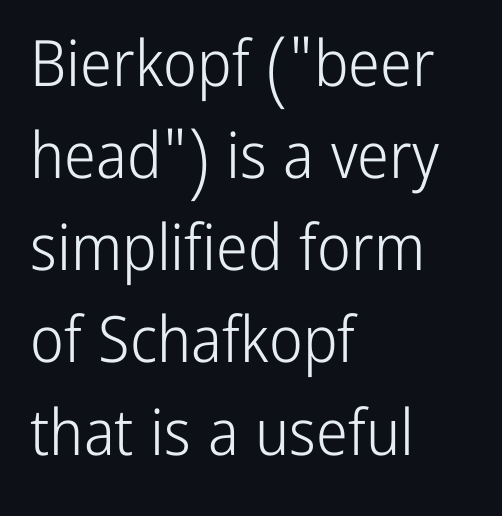
The image shows 64 px light, condensed sans-serif type, upright; set left-aligned, normal line spacing (1.44x), normal letter spacing, not underlined; low stroke contrast and a medium x-height.
